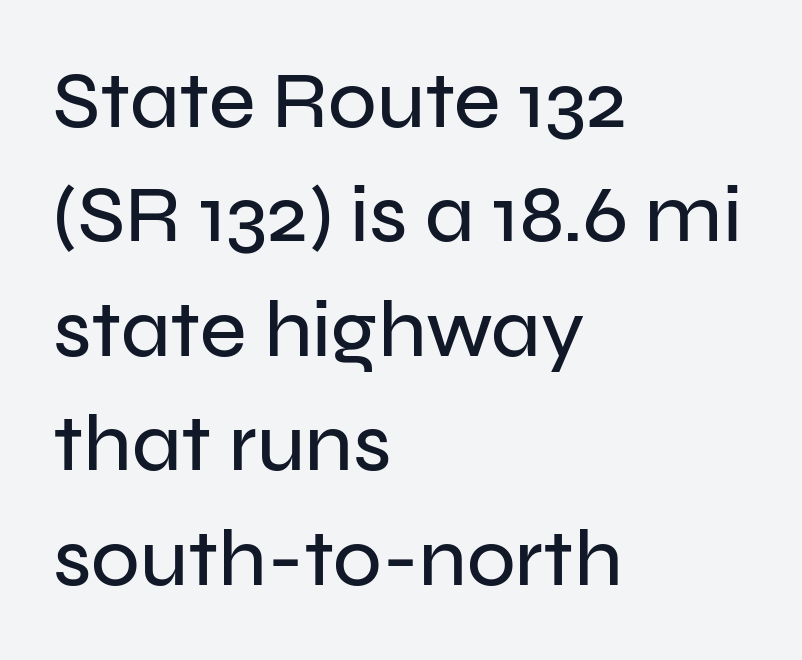
The image shows 80 px sans-serif type, upright; set left-aligned, normal line spacing (1.43x), normal letter spacing, not underlined; low stroke contrast and a medium x-height.
